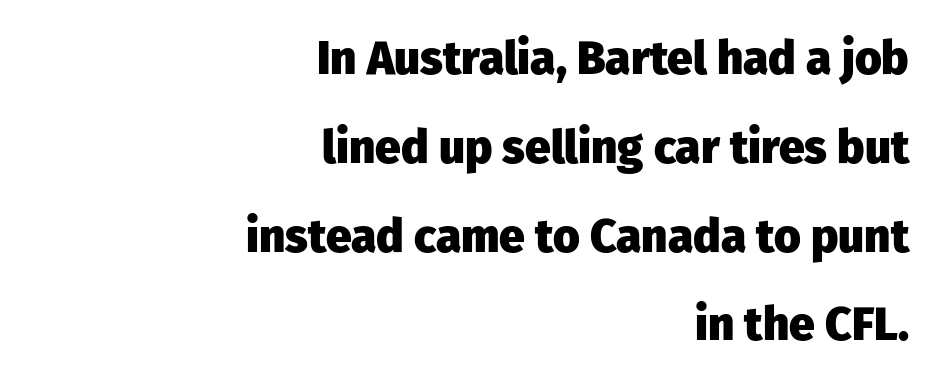
{"serif": "no", "italic": "no", "bold": "yes", "weight": "heavy", "width": "normal", "stroke_contrast": "low", "x_height": "medium", "monospaced": "no", "underline": "no", "align": "right", "line_spacing": "loose", "line_spacing_ratio": 1.93, "letter_spacing": "normal", "letter_spacing_em": 0.0, "glyph_px": 46}
